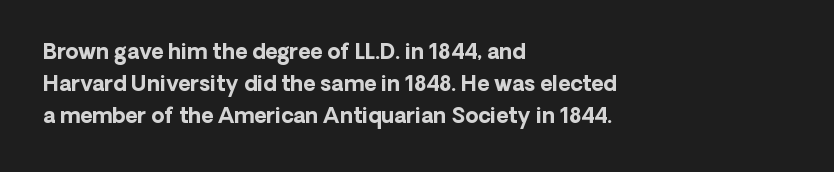
The image shows 21 px bold type, upright; set left-aligned, normal line spacing (1.52x), normal letter spacing, not underlined.
